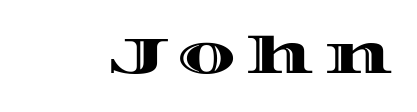
Q: Is the text italic (slanted)? A: No, it is upright.
Q: Is the text underlined? A: No.
Q: Width (condensed, normal, or wide)? A: Wide.
Q: x-height? A: Large.
Q: Monospaced? A: No.
